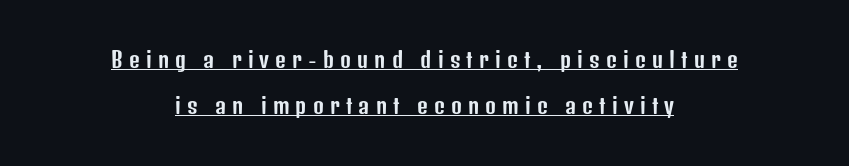
The image shows 21 px text type, upright; set centered, loose line spacing (2.2x), unusually wide letter spacing (+0.29 em), underlined.
